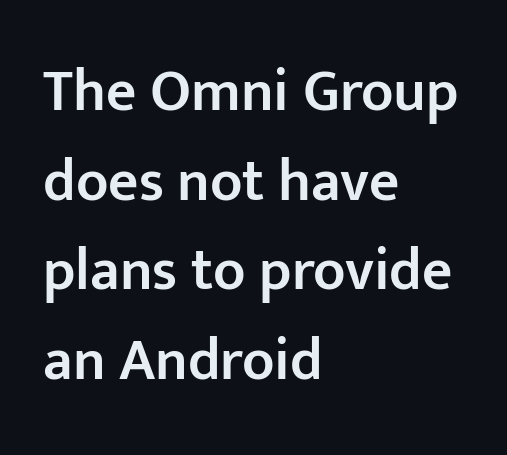
{"serif": "no", "italic": "no", "bold": "semi", "weight": "semibold", "width": "normal", "stroke_contrast": "low", "x_height": "medium", "monospaced": "no", "underline": "no", "align": "left", "line_spacing": "normal", "line_spacing_ratio": 1.52, "letter_spacing": "normal", "letter_spacing_em": 0.0, "glyph_px": 59}
